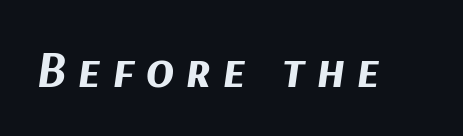
{"italic": "yes", "lean": "right", "slant_degrees": 9, "bold": "yes", "weight": "bold", "width": "normal", "stroke_contrast": "medium", "x_height": "medium", "monospaced": "no", "underline": "no", "letter_spacing": "wide", "letter_spacing_em": 0.22, "glyph_px": 52}
